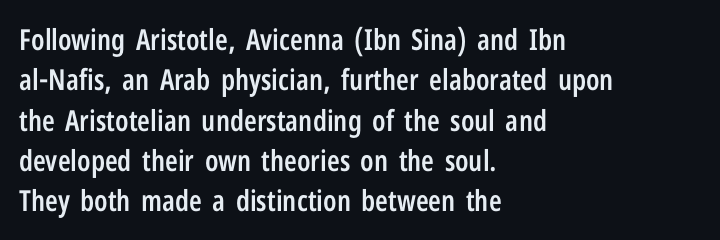
Is there much room between lines? A standard amount, neither cramped nor airy. A classic flush-left, rag-right setting is used for this passage. The foot of each line stays bare and open. Every stem runs plumb, perpendicular to the baseline. The strokes are fattened partway — semibold, not bold. Proportional: the letters do not fall into vertical columns.
